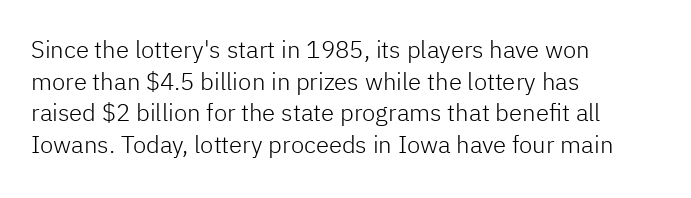
Leftover space on each line is placed entirely after the last word. The typesetting does not lean heavy: it is not bold. Honestly, the letter spacing is just normal — you wouldn't notice it. Underline: absent. If you drew a line through each stem, it would be perfectly vertical.
